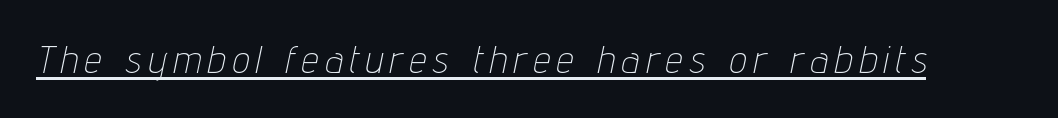
Q: Is the text bold? A: No.
Q: Is the text italic (slanted)? A: Yes, it leans right by about 12 degrees.
Q: Is the text underlined? A: Yes.
Q: Width (condensed, normal, or wide)? A: Condensed.
Q: Stroke contrast? A: Low.
Q: x-height? A: Medium.
Q: Monospaced? A: No.
